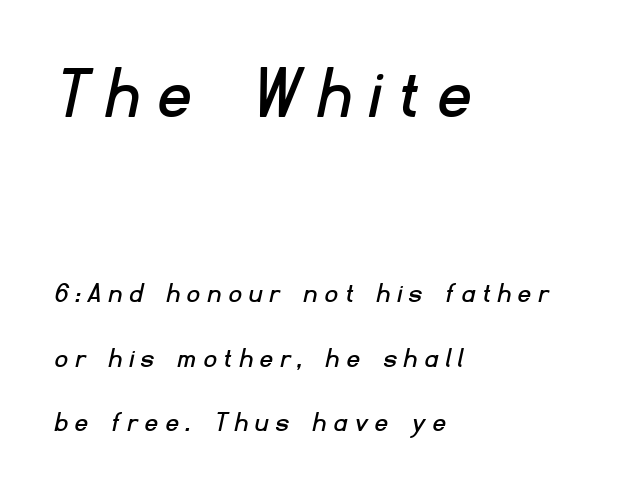
Q: Is the typeface a serif or a sans-serif typeface? A: Sans-serif.
Q: Is the text underlined? A: No.
Q: How is the paragraph aligned? A: Left-aligned.
Q: Is the spacing between letters normal or unusually wide? A: Unusually wide.
Q: Is the spacing between lines tight, normal or loose? A: Loose.
Q: Which block of text is set in a larger size, the first (top) or the second (bottom)? A: The first (top) one.
Q: Width (condensed, normal, or wide)? A: Normal.
Q: Stroke contrast? A: Low.
Q: x-height? A: Small.
Q: Monospaced? A: No.
